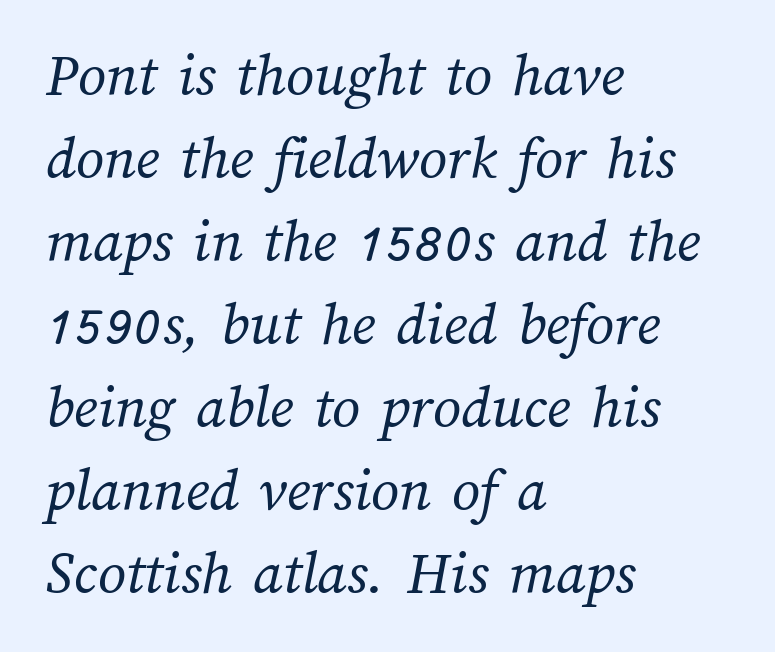
Think standard paragraph weight, or any step lighter than that. In terms of letterspacing, this is plain default setting. A classic flush-left, rag-right setting is used for this passage. Decoration check: the copy has no underline. What's the leading like? Ordinary, nothing unusual. Varying glyph widths throughout — classic text-font behaviour.
